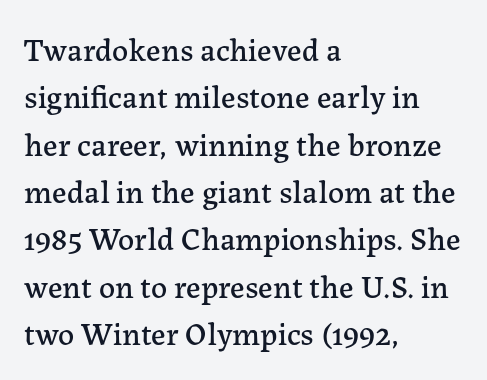
Q: Is the text italic (slanted)? A: No, it is upright.
Q: Is the typeface a serif or a sans-serif typeface? A: Serif.
Q: Is the text underlined? A: No.
Q: How is the paragraph aligned? A: Left-aligned.
Q: Is the spacing between letters normal or unusually wide? A: Normal.
Q: Is the spacing between lines tight, normal or loose? A: Normal.
Q: Width (condensed, normal, or wide)? A: Normal.
Q: Stroke contrast? A: Low.
Q: x-height? A: Medium.
Q: Monospaced? A: No.
